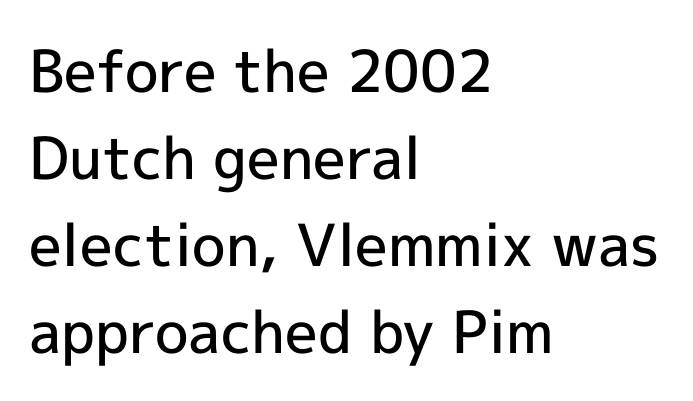
The image shows 58 px semibold sans-serif type, upright; set left-aligned, normal line spacing (1.5x), normal letter spacing, not underlined; a medium x-height.
